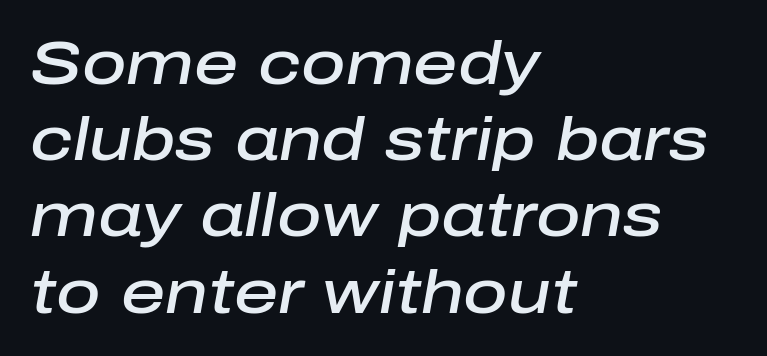
Q: Is the text bold? A: Semi-bold.
Q: Is the text italic (slanted)? A: Yes, it leans right by about 10 degrees.
Q: Is the text underlined? A: No.
Q: How is the paragraph aligned? A: Left-aligned.
Q: Is the spacing between letters normal or unusually wide? A: Normal.
Q: Is the spacing between lines tight, normal or loose? A: Normal.
Q: Width (condensed, normal, or wide)? A: Normal.
Q: Stroke contrast? A: Low.
Q: x-height? A: Medium.
Q: Monospaced? A: No.
